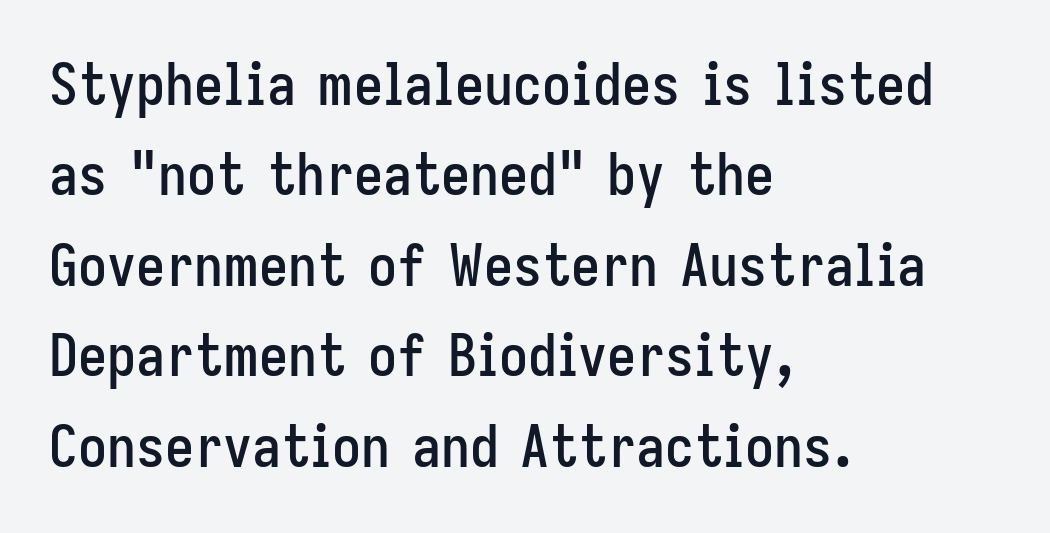
Q: Is the text italic (slanted)? A: No, it is upright.
Q: Is the typeface a serif or a sans-serif typeface? A: Sans-serif.
Q: Is the text underlined? A: No.
Q: How is the paragraph aligned? A: Left-aligned.
Q: Is the spacing between letters normal or unusually wide? A: Normal.
Q: Is the spacing between lines tight, normal or loose? A: Normal.
Q: Width (condensed, normal, or wide)? A: Condensed.
Q: Stroke contrast? A: Low.
Q: x-height? A: Medium.
Q: Monospaced? A: No.
